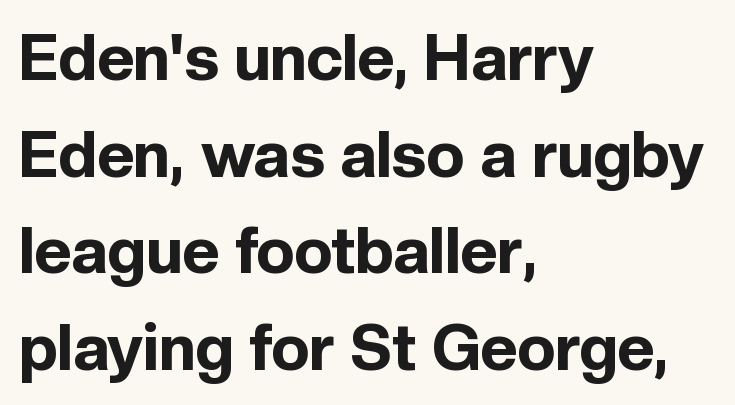
{"serif": "no", "italic": "no", "bold": "yes", "weight": "bold", "width": "normal", "x_height": "medium", "monospaced": "no", "underline": "no", "align": "left", "line_spacing": "normal", "line_spacing_ratio": 1.51, "letter_spacing": "normal", "letter_spacing_em": 0.0, "glyph_px": 64}
